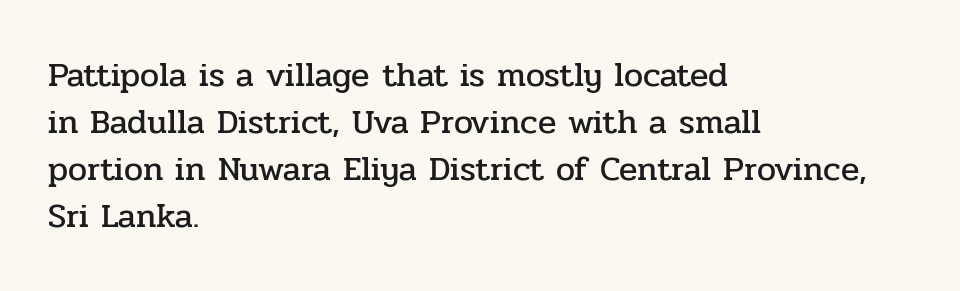
Q: Is the text italic (slanted)? A: No, it is upright.
Q: Is the typeface a serif or a sans-serif typeface? A: Serif.
Q: Is the text underlined? A: No.
Q: How is the paragraph aligned? A: Left-aligned.
Q: Is the spacing between letters normal or unusually wide? A: Normal.
Q: Is the spacing between lines tight, normal or loose? A: Normal.
Q: Width (condensed, normal, or wide)? A: Normal.
Q: Stroke contrast? A: Low.
Q: x-height? A: Medium.
Q: Monospaced? A: No.
